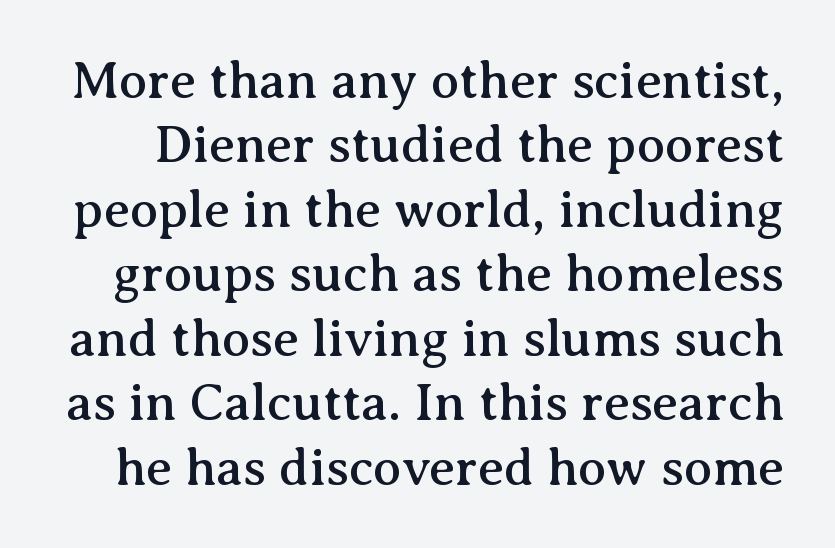
Here the designer chose a conventional face with non-uniform glyph widths. Lines of text with bare space underneath. Characters remain perfectly vertical along every line. Does the type have serifs? Yes, each stem ends in a small foot. Glyph-to-glyph distance matches everyday printed text.
